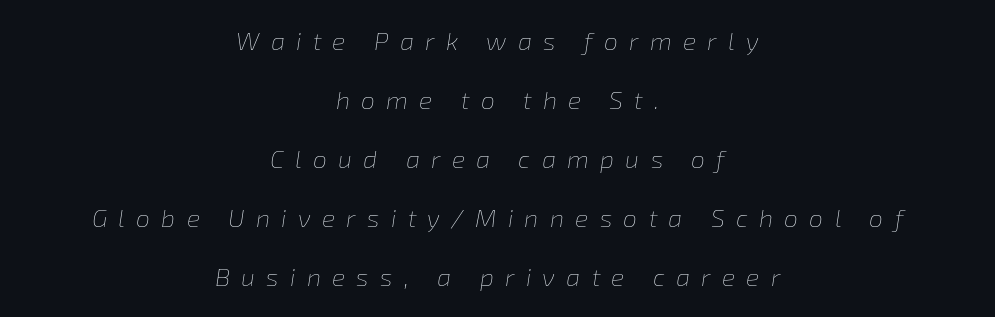
Q: Is the text bold? A: No.
Q: Is the text italic (slanted)? A: Yes, it leans right by about 8 degrees.
Q: Is the text underlined? A: No.
Q: How is the paragraph aligned? A: Centered.
Q: Is the spacing between letters normal or unusually wide? A: Unusually wide.
Q: Is the spacing between lines tight, normal or loose? A: Loose.
